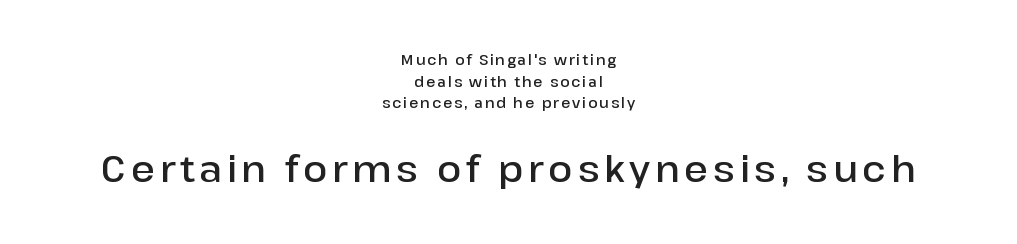
{"serif": "no", "italic": "no", "bold": "semi", "weight": "semibold", "width": "normal", "stroke_contrast": "low", "x_height": "medium", "monospaced": "no", "underline": "no", "align": "center", "line_spacing": "normal", "line_spacing_ratio": 1.54, "larger_block": "second", "size_ratio": 2.57, "glyph_px": 36}
